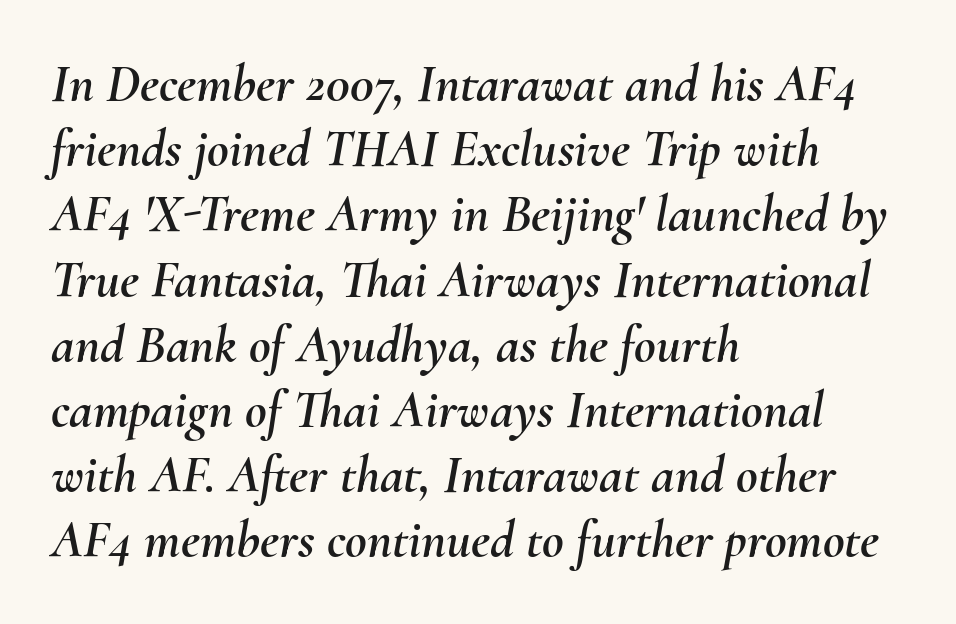
{"italic": "yes", "lean": "right", "slant_degrees": 10, "width": "normal", "stroke_contrast": "medium", "x_height": "small", "monospaced": "no", "underline": "no", "align": "left", "line_spacing_ratio": 1.23, "letter_spacing": "normal", "letter_spacing_em": 0.0, "glyph_px": 53}
